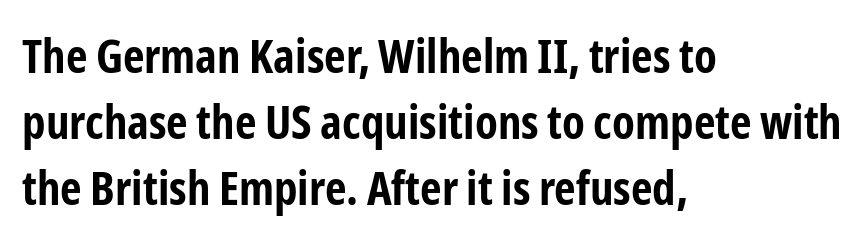
{"serif": "no", "italic": "no", "bold": "yes", "weight": "bold", "width": "condensed", "stroke_contrast": "low", "x_height": "medium", "monospaced": "no", "underline": "no", "align": "left", "line_spacing": "normal", "line_spacing_ratio": 1.4, "letter_spacing": "normal", "letter_spacing_em": 0.0, "glyph_px": 47}
